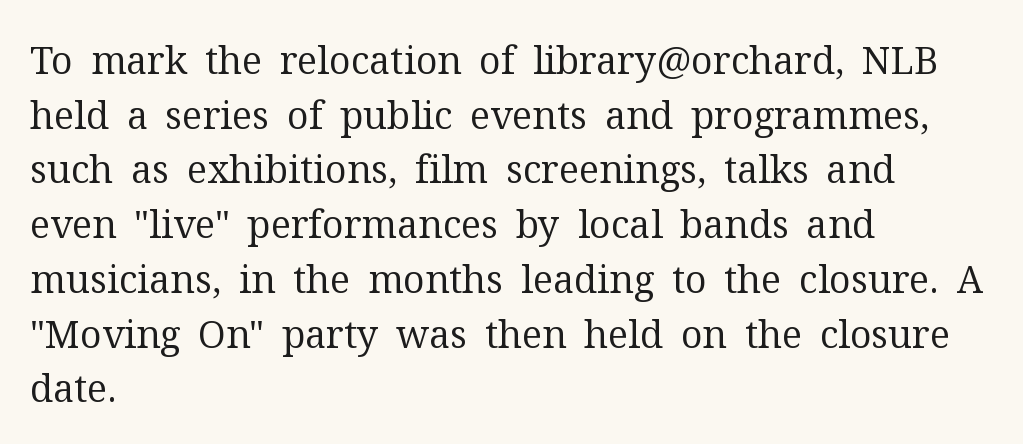
The image shows 38 px regular-weight serif type, upright; set left-aligned, normal line spacing (1.44x), normal letter spacing, not underlined; medium stroke contrast and a medium x-height.
